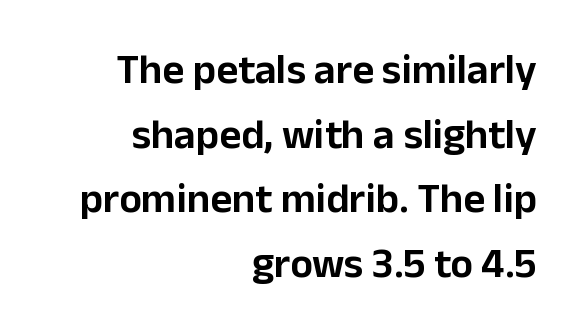
The image shows 42 px sans-serif type, upright; set right-aligned, normal line spacing (1.54x), normal letter spacing, not underlined; low stroke contrast and a medium x-height.
